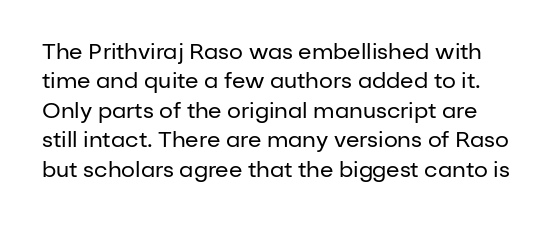
The image shows 22 px text type, upright; set normal line spacing (1.34x), normal letter spacing, not underlined.
